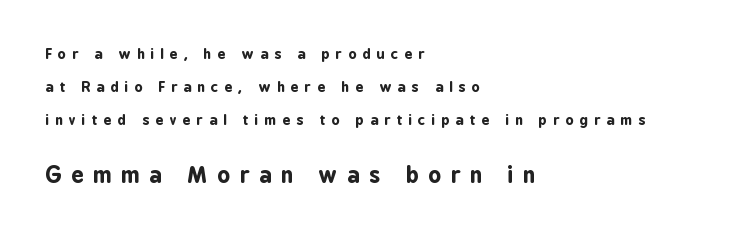
{"italic": "no", "bold": "yes", "underline": "no", "align": "left", "line_spacing": "loose", "line_spacing_ratio": 2.34, "letter_spacing": "wide", "letter_spacing_em": 0.44, "larger_block": "second", "size_ratio": 1.57, "glyph_px": 22}
